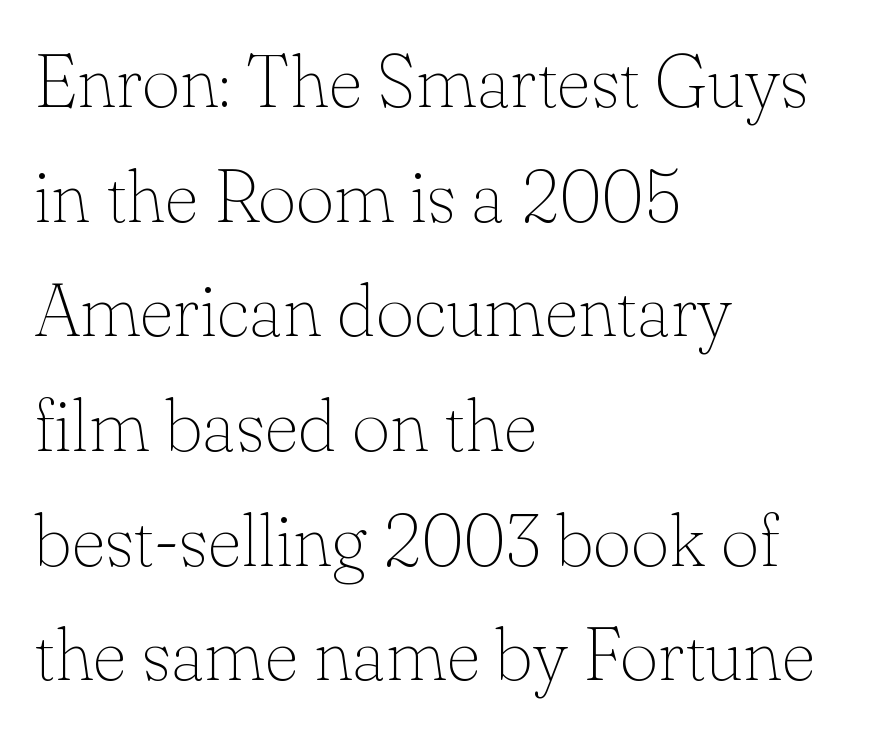
Beneath every word, the page is bare. These lines are composed in type with serifs. This sample is left-justified, so line endings fall wherever the words run out. The passage shown is typed in a proportional face where columns would drift.
